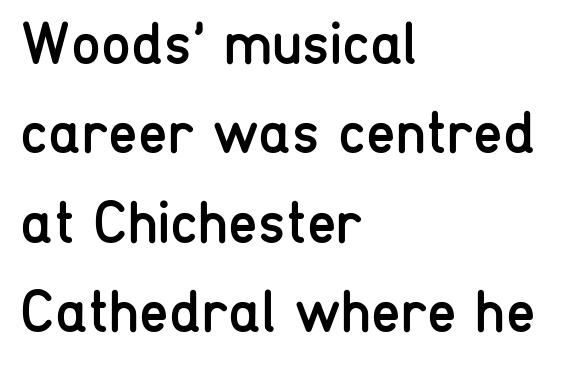
The space between consecutive lines is moderate. The horizontal fit of the characters is conventional and even. Check under the words: just untouched page. The lettering holds an erect, upright posture throughout. Alignment: flush left. Nothing heavy about these letters — not bold at all.
